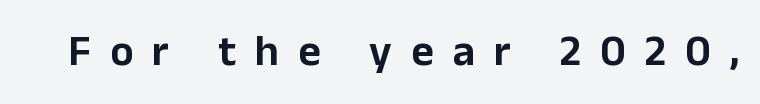
Looks like regular typesetting: each glyph gets only the width it needs. Nobody drew a line under any word here. A typesetter would label this face a sans. The gaps between neighbouring characters are conspicuously large. Ordinary non-slanted type is in use.
